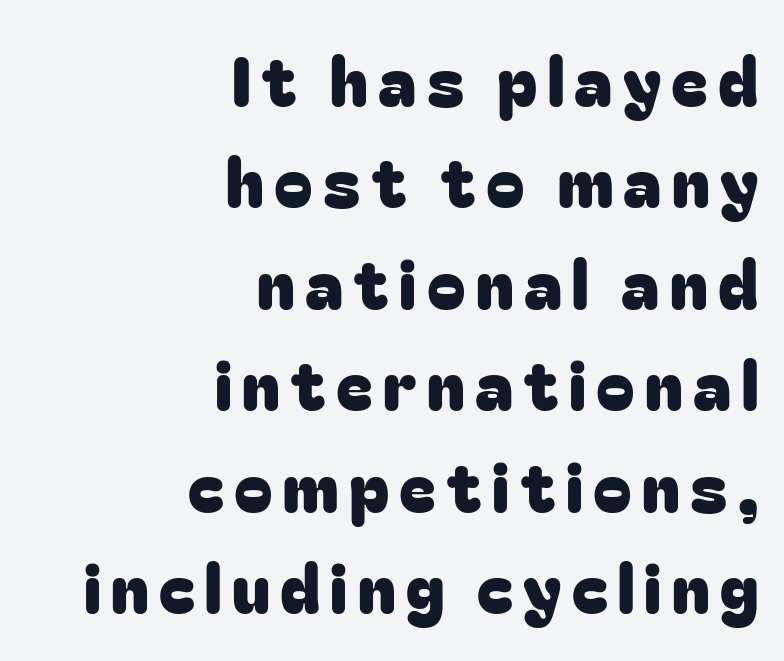
The image shows 69 px sans-serif type, upright; set right-aligned, normal line spacing (1.47x), not underlined; low stroke contrast and a medium x-height.
